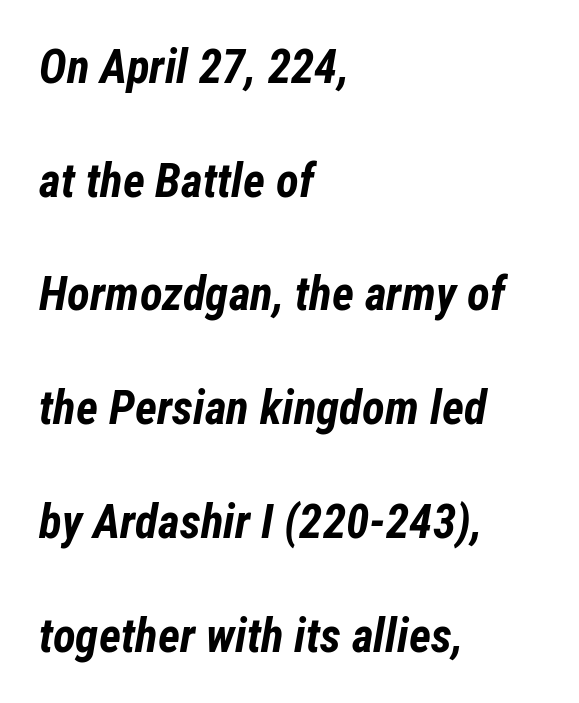
{"italic": "yes", "lean": "right", "slant_degrees": 12, "bold": "yes", "weight": "bold", "width": "condensed", "stroke_contrast": "low", "x_height": "medium", "monospaced": "no", "underline": "no", "align": "left", "line_spacing": "loose", "line_spacing_ratio": 2.42, "letter_spacing": "normal", "letter_spacing_em": 0.0, "glyph_px": 47}
